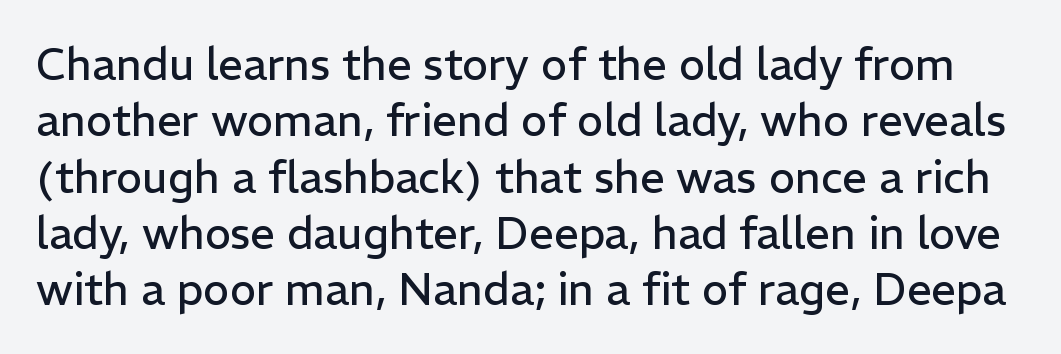
Q: Is the text bold? A: No.
Q: Is the text italic (slanted)? A: No, it is upright.
Q: Is the typeface a serif or a sans-serif typeface? A: Sans-serif.
Q: Is the text underlined? A: No.
Q: Is the spacing between letters normal or unusually wide? A: Normal.
Q: Is the spacing between lines tight, normal or loose? A: Normal.
Q: Width (condensed, normal, or wide)? A: Normal.
Q: Stroke contrast? A: Low.
Q: x-height? A: Medium.
Q: Monospaced? A: No.
